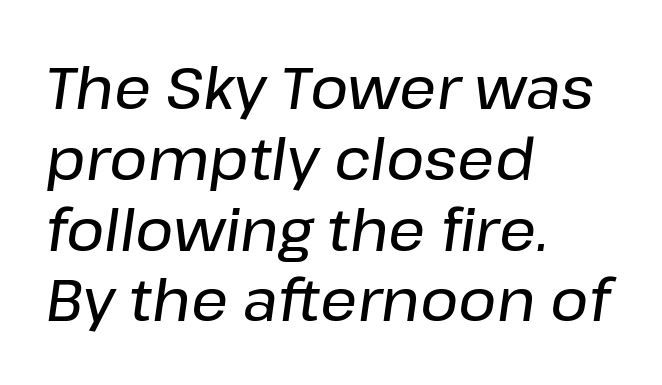
Q: Is the text italic (slanted)? A: Yes, it leans right by about 8 degrees.
Q: Is the text underlined? A: No.
Q: How is the paragraph aligned? A: Left-aligned.
Q: Is the spacing between letters normal or unusually wide? A: Normal.
Q: Width (condensed, normal, or wide)? A: Normal.
Q: Stroke contrast? A: Low.
Q: x-height? A: Medium.
Q: Monospaced? A: No.
